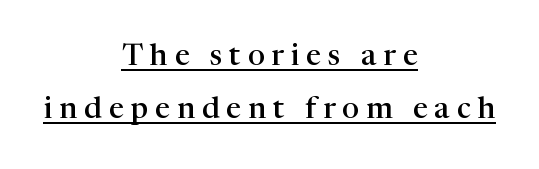
{"serif": "yes", "italic": "no", "bold": "semi", "weight": "semibold", "width": "normal", "stroke_contrast": "high", "x_height": "medium", "monospaced": "no", "underline": "yes", "align": "center", "line_spacing_ratio": 1.77, "letter_spacing": "wide", "letter_spacing_em": 0.23, "glyph_px": 30}
